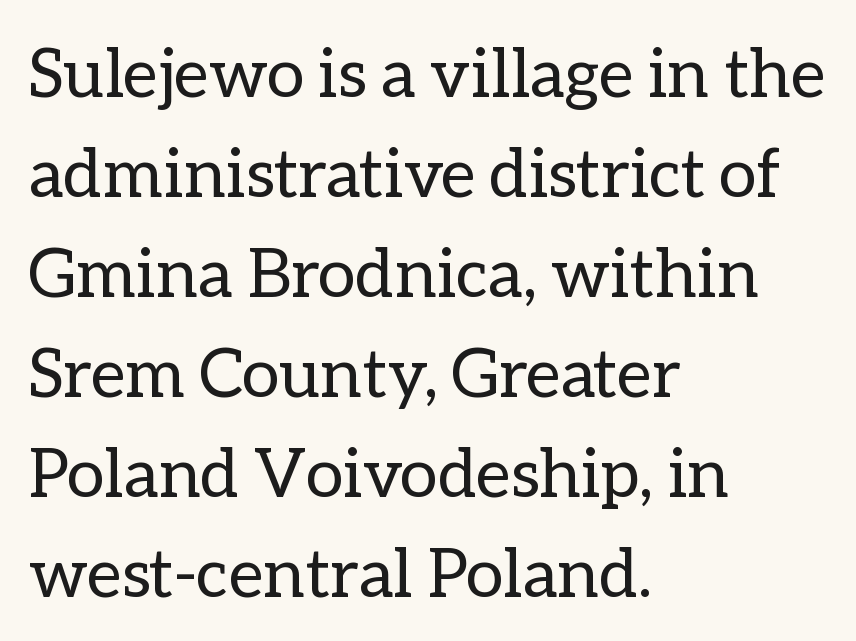
{"italic": "no", "bold": "no", "weight": "regular", "width": "normal", "stroke_contrast": "low", "x_height": "medium", "monospaced": "no", "underline": "no", "align": "left", "line_spacing": "normal", "line_spacing_ratio": 1.47, "letter_spacing": "normal", "letter_spacing_em": 0.0, "glyph_px": 68}
